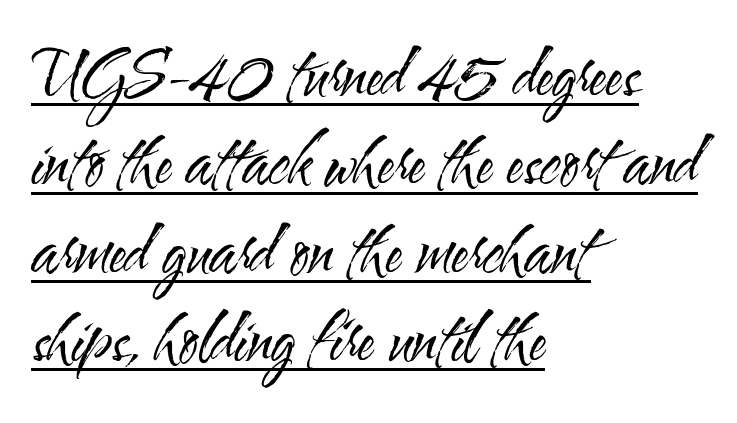
Q: Is the text bold? A: No.
Q: Is the text italic (slanted)? A: Yes.
Q: Is the typeface a serif or a sans-serif typeface? A: Sans-serif.
Q: Is the text underlined? A: Yes.
Q: How is the paragraph aligned? A: Left-aligned.
Q: Is the spacing between letters normal or unusually wide? A: Normal.
Q: Is the spacing between lines tight, normal or loose? A: Normal.
Q: Width (condensed, normal, or wide)? A: Condensed.
Q: Stroke contrast? A: Medium.
Q: x-height? A: Small.
Q: Monospaced? A: No.
